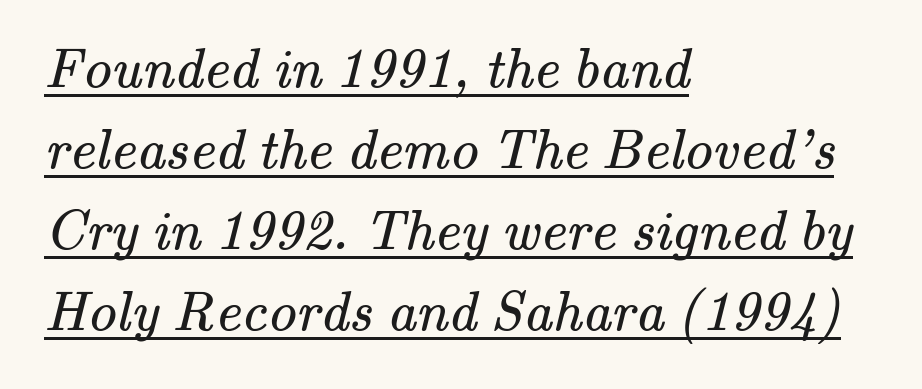
Q: Is the text bold? A: No.
Q: Is the typeface a serif or a sans-serif typeface? A: Serif.
Q: Is the text underlined? A: Yes.
Q: How is the paragraph aligned? A: Left-aligned.
Q: Is the spacing between letters normal or unusually wide? A: Normal.
Q: Is the spacing between lines tight, normal or loose? A: Normal.
Q: Width (condensed, normal, or wide)? A: Normal.
Q: Stroke contrast? A: Medium.
Q: x-height? A: Small.
Q: Monospaced? A: No.
